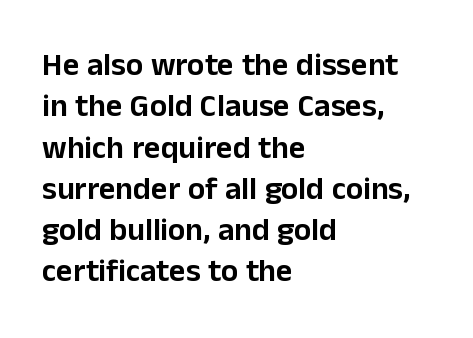
The image shows 32 px sans-serif type, upright; set left-aligned, normal line spacing (1.29x), normal letter spacing, not underlined; low stroke contrast and a medium x-height.
